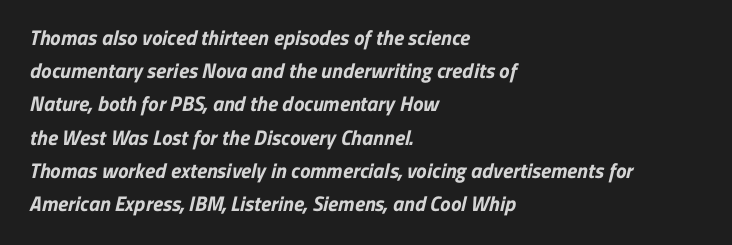
Q: Is the text bold? A: Yes.
Q: Is the text underlined? A: No.
Q: How is the paragraph aligned? A: Left-aligned.
Q: Is the spacing between letters normal or unusually wide? A: Normal.
Q: Is the spacing between lines tight, normal or loose? A: Normal.
